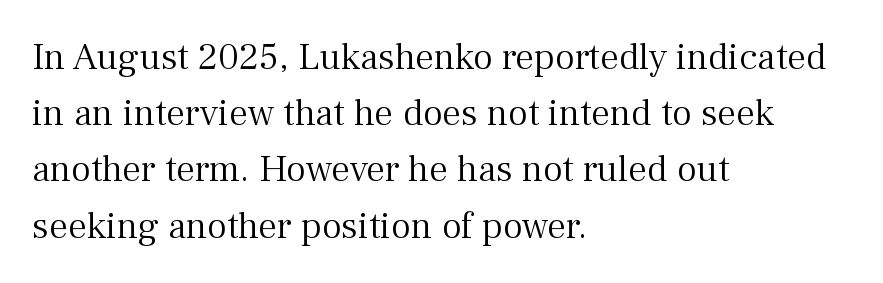
Q: Is the text bold? A: No.
Q: Is the text italic (slanted)? A: No, it is upright.
Q: Is the typeface a serif or a sans-serif typeface? A: Serif.
Q: Is the text underlined? A: No.
Q: How is the paragraph aligned? A: Left-aligned.
Q: Is the spacing between letters normal or unusually wide? A: Normal.
Q: Is the spacing between lines tight, normal or loose? A: Normal.
Q: Width (condensed, normal, or wide)? A: Normal.
Q: Stroke contrast? A: Medium.
Q: x-height? A: Medium.
Q: Monospaced? A: No.
